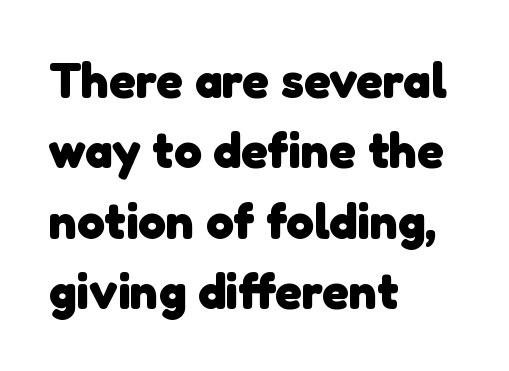
{"serif": "no", "bold": "yes", "weight": "heavy", "width": "normal", "stroke_contrast": "low", "x_height": "medium", "monospaced": "no", "underline": "no", "align": "left", "line_spacing": "normal", "line_spacing_ratio": 1.41, "letter_spacing": "normal", "letter_spacing_em": 0.0, "glyph_px": 50}
